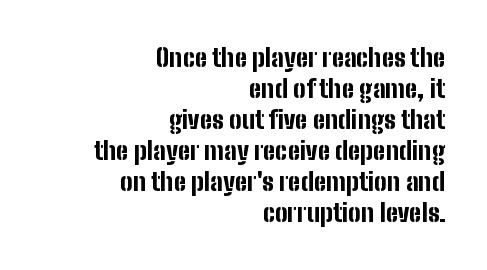
{"italic": "no", "bold": "yes", "underline": "no", "align": "right", "line_spacing_ratio": 1.24, "letter_spacing": "normal", "letter_spacing_em": 0.0, "glyph_px": 25}
